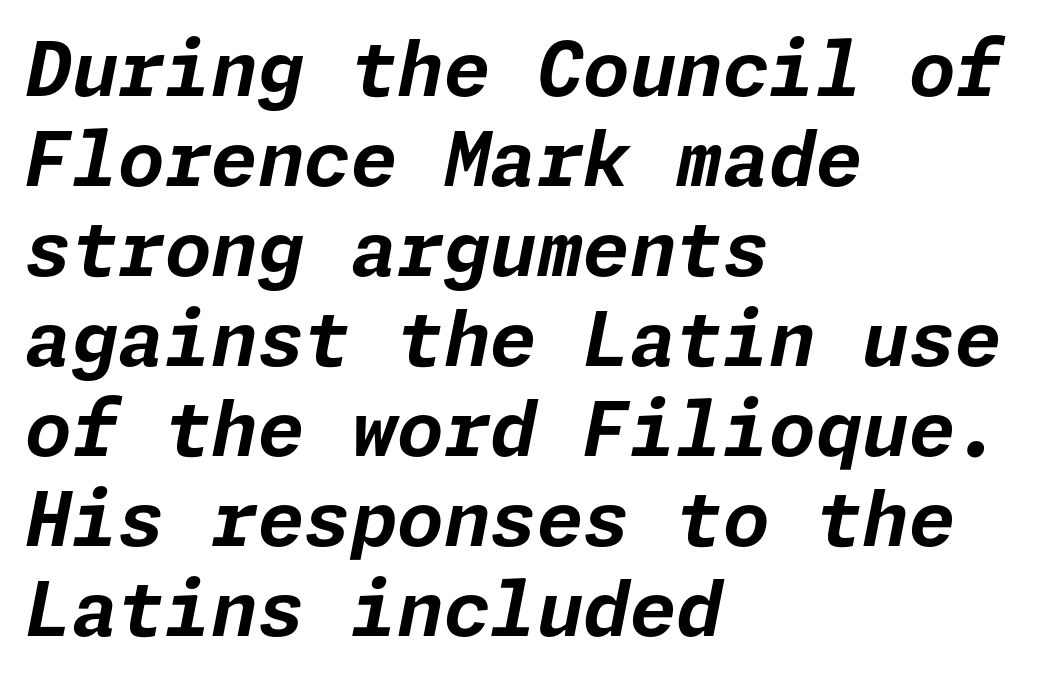
Left-aligned paragraph, ragged on the right. The letters are slanted; this is an italic face. Default kerning and tracking; the words read as compact shapes. The words here are not underlined.
